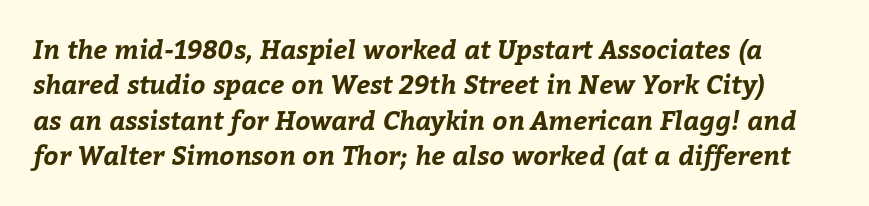
{"bold": "yes", "underline": "no", "line_spacing": "normal", "line_spacing_ratio": 1.36, "letter_spacing": "normal", "letter_spacing_em": 0.0, "glyph_px": 26}
